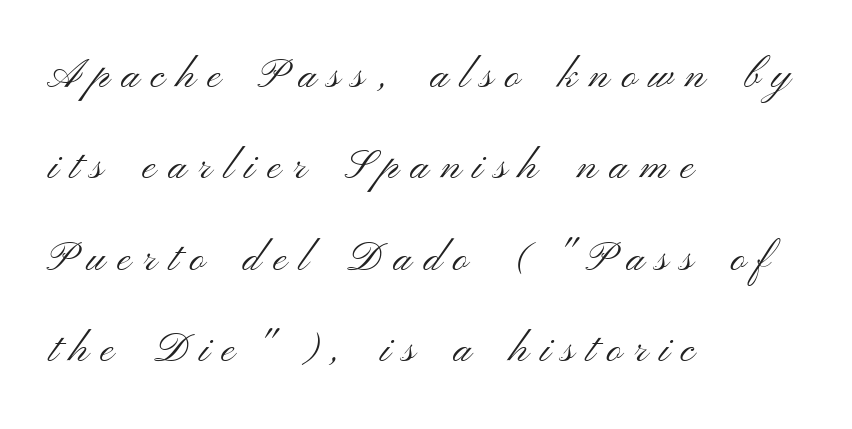
Decoration check: the copy has no underline. Caption: multi-line text, flush left, ragged right. Is the type heavy? It reads as light-to-regular instead. Widely set lines give the paragraph a tall, airy silhouette. Character widths vary here, with narrow letters taking less room than wide ones.
